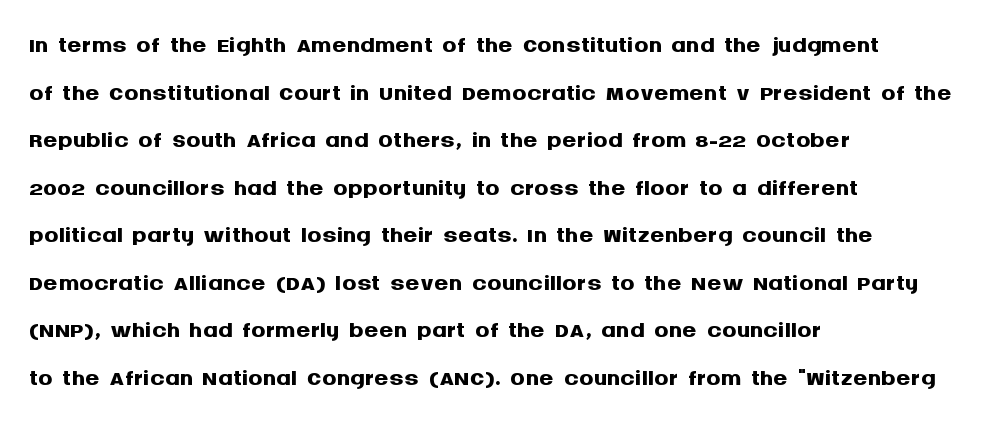
{"serif": "no", "italic": "no", "bold": "yes", "weight": "semibold", "width": "normal", "stroke_contrast": "medium", "x_height": "large", "monospaced": "no", "underline": "no", "align": "left", "line_spacing": "normal", "line_spacing_ratio": 1.32, "letter_spacing": "normal", "letter_spacing_em": 0.0, "glyph_px": 36}
